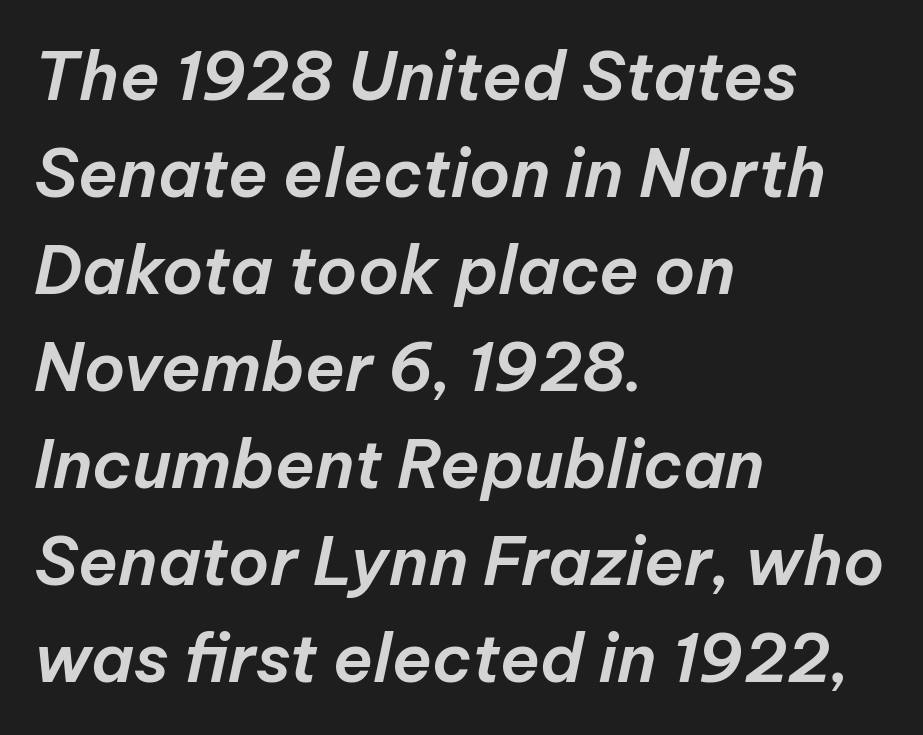
Nothing unusual about the tracking: characters are spaced as the font intends. Typeset ragged right — the left edge is the straight one. This block has exactly the height ordinary leading produces. Italic: yes, the glyphs are oblique. The zone under the glyphs is completely vacant. Each letter keeps its own natural width here, so spacing adapts to shape.
